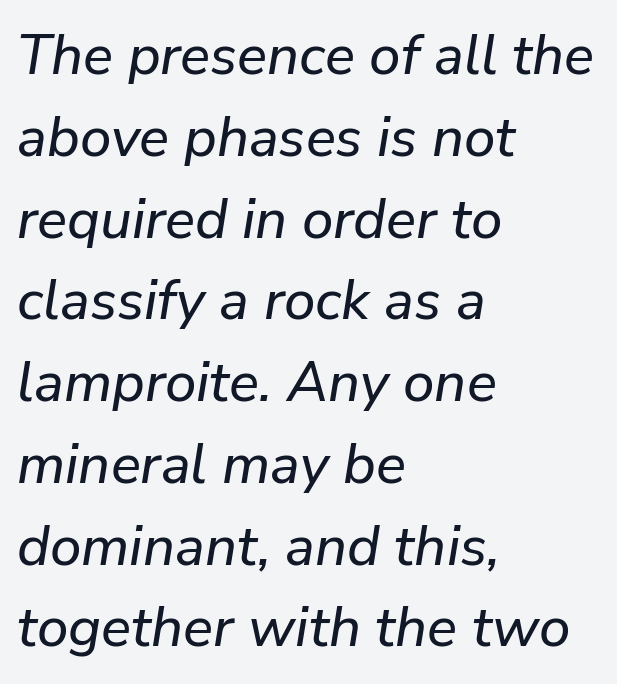
Q: Is the text italic (slanted)? A: Yes, it leans right by about 9 degrees.
Q: Is the text underlined? A: No.
Q: How is the paragraph aligned? A: Left-aligned.
Q: Is the spacing between letters normal or unusually wide? A: Normal.
Q: Is the spacing between lines tight, normal or loose? A: Normal.
Q: Width (condensed, normal, or wide)? A: Normal.
Q: Stroke contrast? A: Low.
Q: x-height? A: Medium.
Q: Monospaced? A: No.
